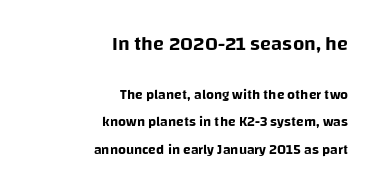
These lines stand farther apart than default settings would place them. The text block is weighted toward the right margin, trailing off unevenly leftward. Whoever set this made the first block the dominant, larger element. Descenders are the only things crossing below the line.
